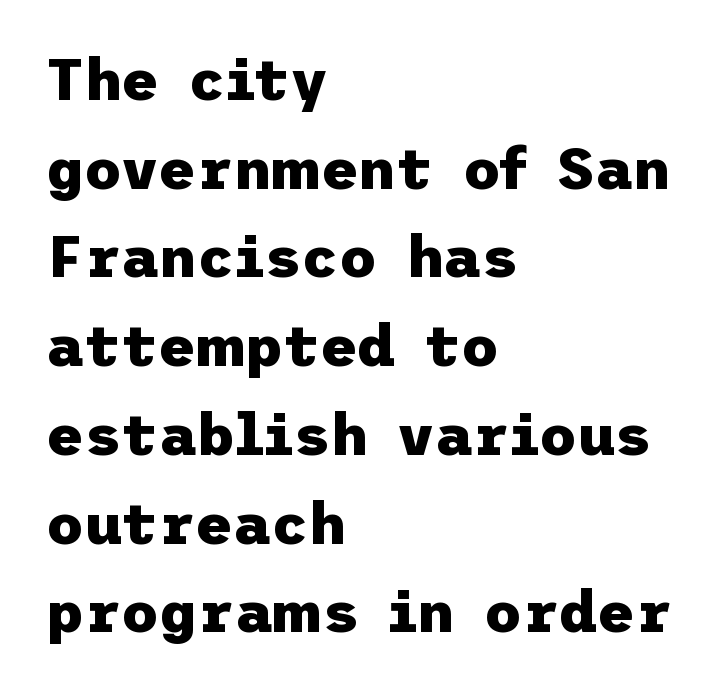
Every letter is thick-stroked: bold, no question. The lines in this sample share a left origin and differ only in where they stop. Designer's note — italics off, roman on. Does the leading feel generous? No, just average. Classification — sans serif.
